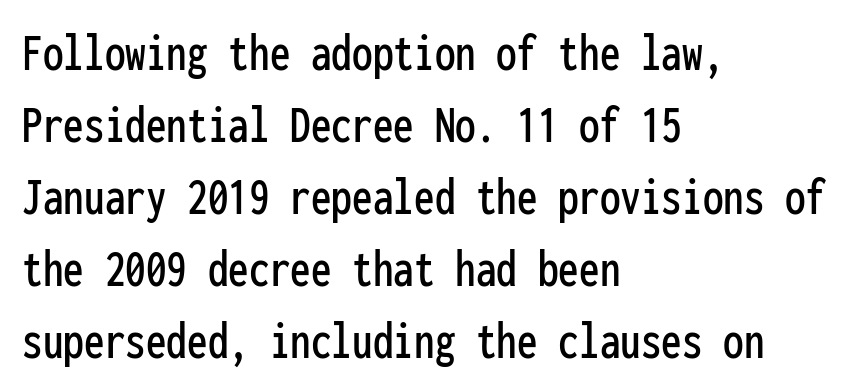
{"serif": "no", "italic": "no", "width": "condensed", "stroke_contrast": "low", "x_height": "medium", "monospaced": "yes", "underline": "no", "align": "left", "line_spacing": "normal", "line_spacing_ratio": 1.31, "letter_spacing": "normal", "letter_spacing_em": 0.0, "glyph_px": 55}
